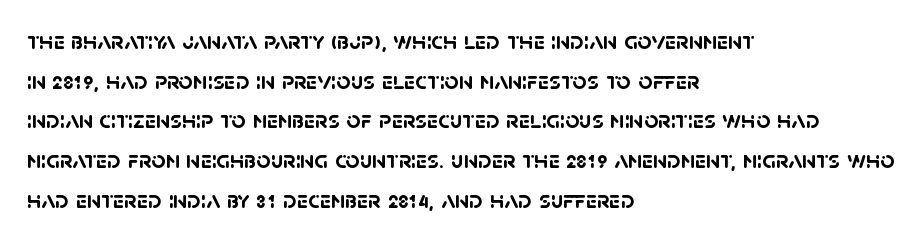
Plain, unruled lines of type. Reading down the column, the eye jumps a familiar distance to each next line. These lines keep a tight, regular rhythm from letter to letter. Weight check: bold — yes, fully.
